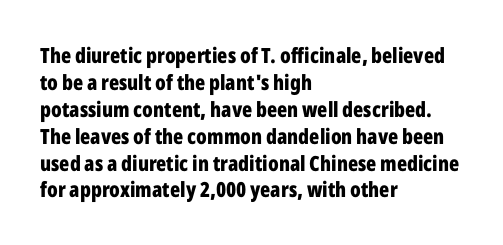
{"italic": "no", "bold": "yes", "underline": "no", "align": "left", "line_spacing": "normal", "line_spacing_ratio": 1.28, "letter_spacing": "normal", "letter_spacing_em": 0.0, "glyph_px": 21}
